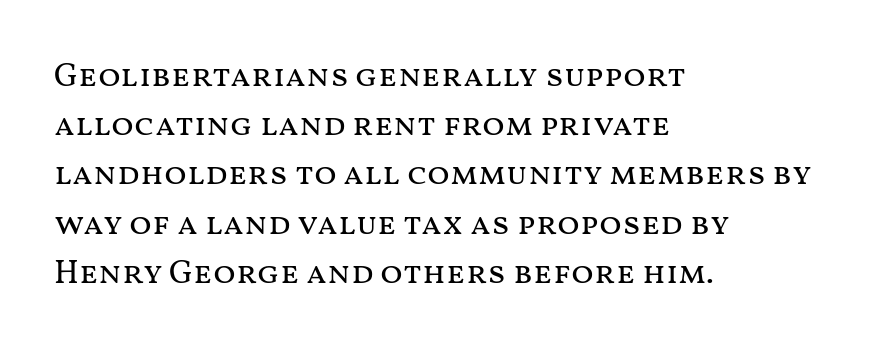
{"italic": "no", "bold": "no", "weight": "regular", "width": "wide", "stroke_contrast": "medium", "x_height": "medium", "monospaced": "no", "underline": "no", "align": "left", "line_spacing": "normal", "line_spacing_ratio": 1.49, "letter_spacing": "normal", "letter_spacing_em": 0.0, "glyph_px": 33}
